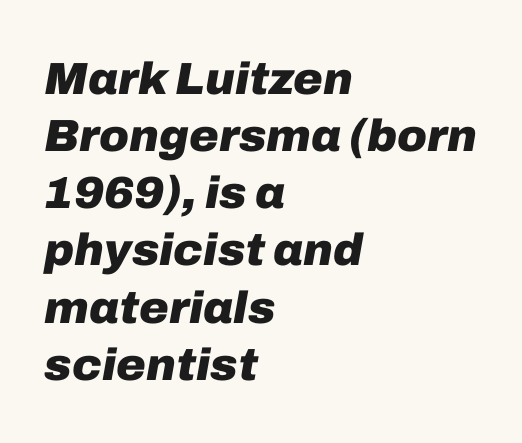
Casual observation: everything's shoved over to the left. Pretty heavy lettering here — definitely bold. Would a proofreader flag this as italicized? Yes. How are the letters spaced? Ordinarily, with no added tracking.
